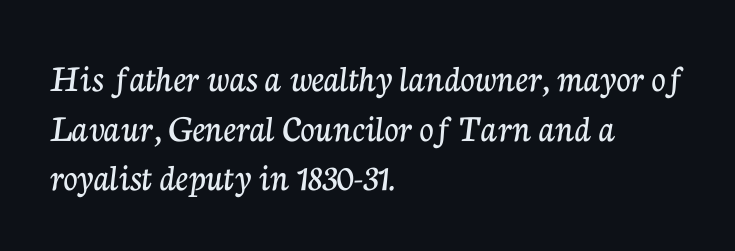
The image shows 39 px serif type; set left-aligned, normal line spacing (1.27x), normal letter spacing, not underlined; low stroke contrast and a medium x-height.
